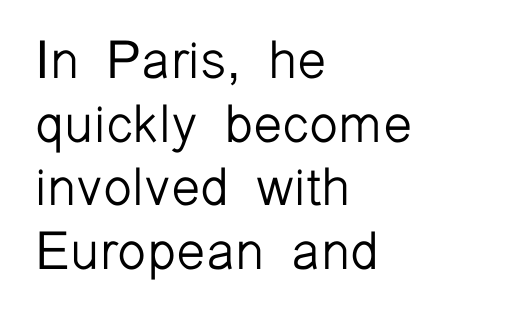
The image shows 53 px light sans-serif type, upright; set left-aligned, line spacing 1.2x, normal letter spacing, not underlined; low stroke contrast and a medium x-height.
